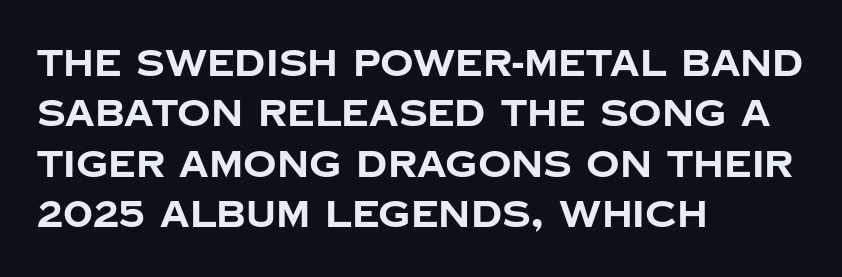
Q: Is the text bold? A: Yes.
Q: Is the text italic (slanted)? A: No, it is upright.
Q: Is the typeface a serif or a sans-serif typeface? A: Sans-serif.
Q: Is the text underlined? A: No.
Q: How is the paragraph aligned? A: Left-aligned.
Q: Is the spacing between letters normal or unusually wide? A: Normal.
Q: Is the spacing between lines tight, normal or loose? A: Normal.
Q: Width (condensed, normal, or wide)? A: Normal.
Q: Stroke contrast? A: Low.
Q: x-height? A: Large.
Q: Monospaced? A: No.
